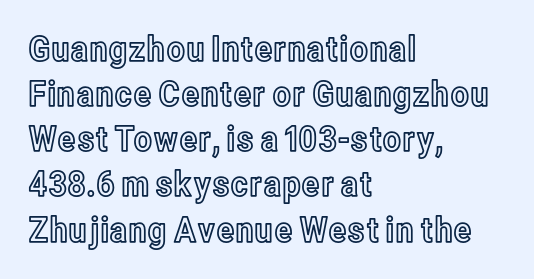
Unmarked baselines from the first word to the last. Each letter keeps its own natural width here, so spacing adapts to shape. Vertically, the passage feels balanced, rows spaced as you'd expect. Does the copy run flush right? No — it runs flush left.
